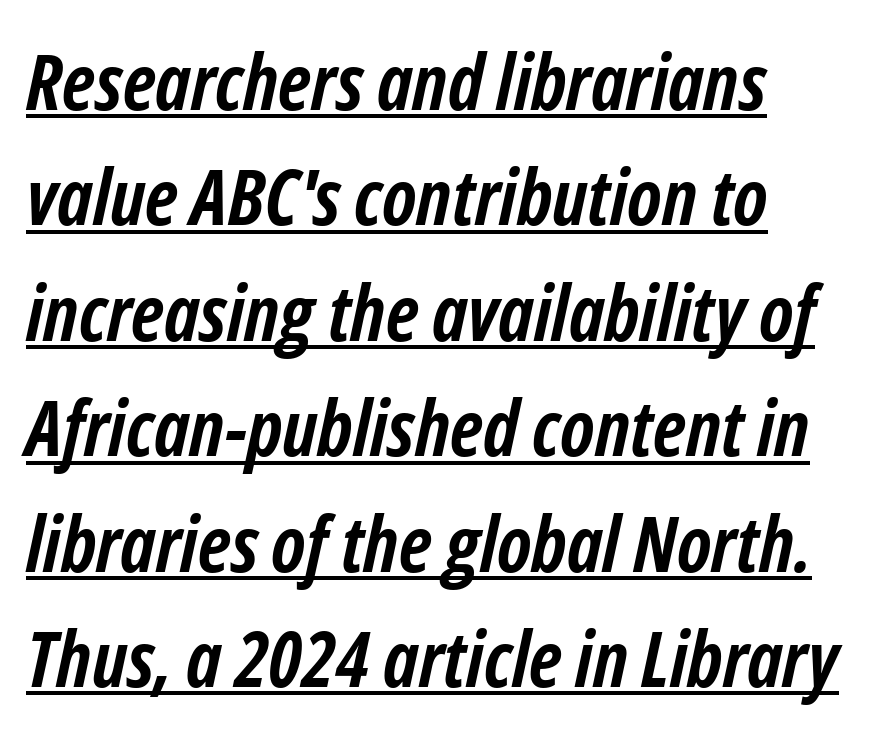
Q: Is the text bold? A: Yes.
Q: Is the text italic (slanted)? A: Yes, it leans right by about 12 degrees.
Q: Is the text underlined? A: Yes.
Q: How is the paragraph aligned? A: Left-aligned.
Q: Is the spacing between letters normal or unusually wide? A: Normal.
Q: Is the spacing between lines tight, normal or loose? A: Normal.
Q: Width (condensed, normal, or wide)? A: Condensed.
Q: Stroke contrast? A: Low.
Q: x-height? A: Medium.
Q: Monospaced? A: No.
